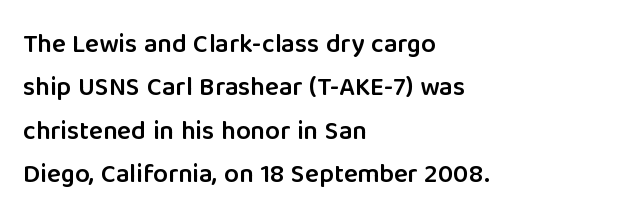
{"italic": "no", "bold": "semi", "underline": "no", "align": "left", "line_spacing": "normal", "line_spacing_ratio": 1.67, "letter_spacing": "normal", "letter_spacing_em": 0.0, "glyph_px": 26}
